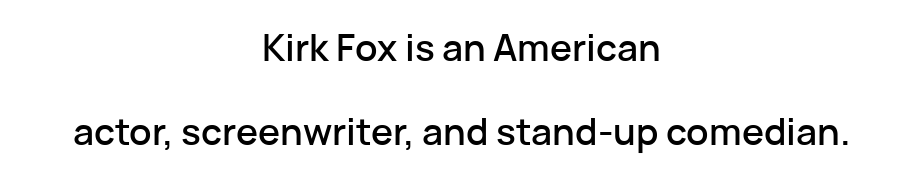
The image shows 37 px sans-serif type, upright; set centered, loose line spacing (2.28x), normal letter spacing, not underlined; low stroke contrast and a medium x-height.
